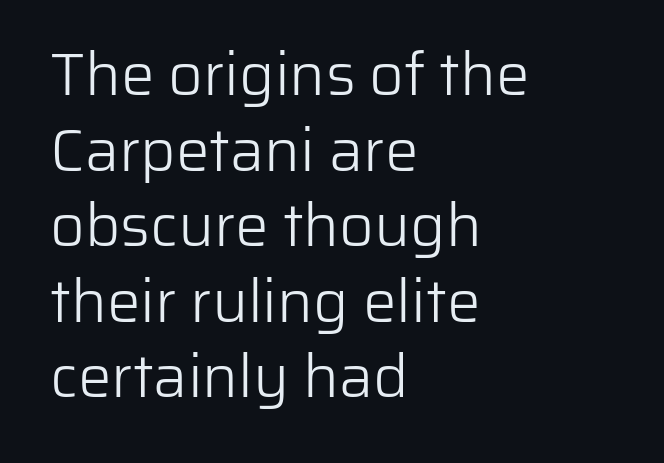
Q: Is the text bold? A: No.
Q: Is the text italic (slanted)? A: No, it is upright.
Q: Is the typeface a serif or a sans-serif typeface? A: Sans-serif.
Q: Is the text underlined? A: No.
Q: How is the paragraph aligned? A: Left-aligned.
Q: Is the spacing between letters normal or unusually wide? A: Normal.
Q: Is the spacing between lines tight, normal or loose? A: Normal.
Q: Width (condensed, normal, or wide)? A: Normal.
Q: Stroke contrast? A: Low.
Q: x-height? A: Medium.
Q: Monospaced? A: No.
